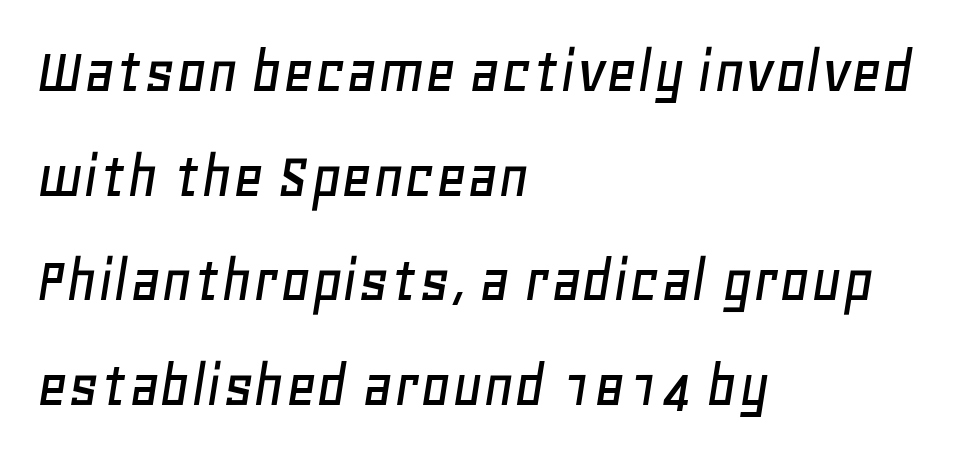
A bare baseline throughout the passage. The leading is moderate, giving the passage an even texture. Compared with typical body copy, the letter spacing here is the same. The face used here is proportionally spaced, like ordinary book or web type. The lines in this sample share a left origin and differ only in where they stop.
